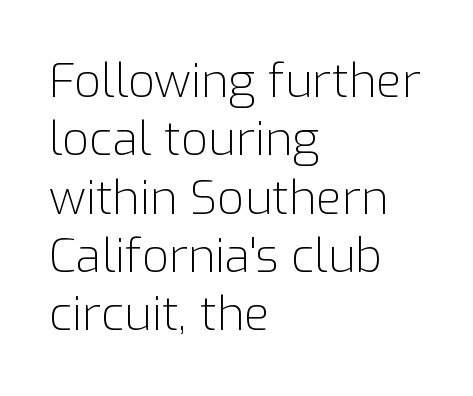
{"serif": "no", "italic": "no", "bold": "no", "weight": "light", "width": "normal", "stroke_contrast": "low", "x_height": "medium", "monospaced": "no", "underline": "no", "align": "left", "line_spacing_ratio": 1.24, "letter_spacing": "normal", "letter_spacing_em": 0.0, "glyph_px": 47}
